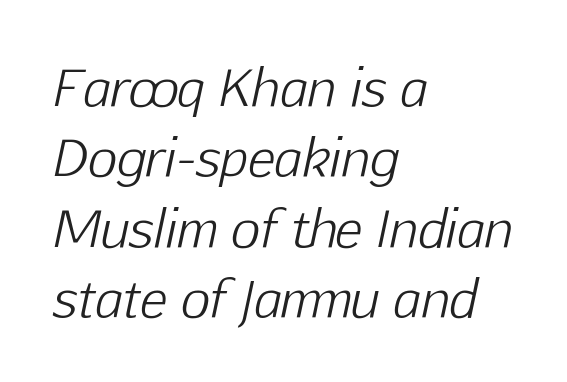
The line-height multiplier appears to be the usual default. The letters advance in unequal steps, a hallmark of proportional type. The specimen omits any rule beneath the text block's lines. A quiet, ordinary-to-light weight characterises the typeface. Line starts are locked; line ends wander.
